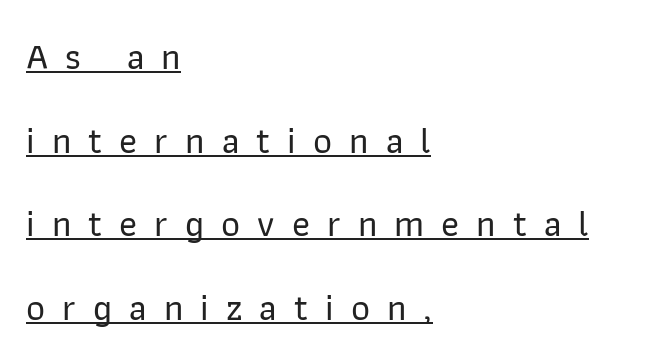
The image shows 37 px sans-serif type, upright; set left-aligned, loose line spacing (2.26x), unusually wide letter spacing (+0.46 em), underlined; low stroke contrast and a medium x-height.
